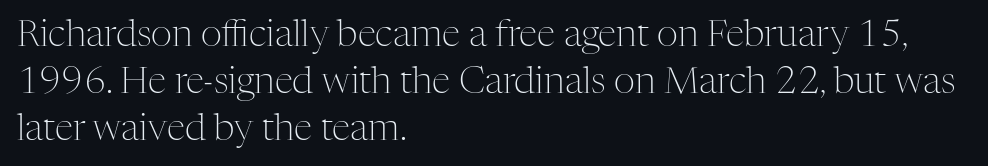
{"serif": "yes", "italic": "no", "bold": "no", "weight": "light", "width": "normal", "stroke_contrast": "medium", "x_height": "medium", "monospaced": "no", "underline": "no", "align": "left", "line_spacing": "normal", "line_spacing_ratio": 1.27, "letter_spacing": "normal", "letter_spacing_em": 0.0, "glyph_px": 37}
